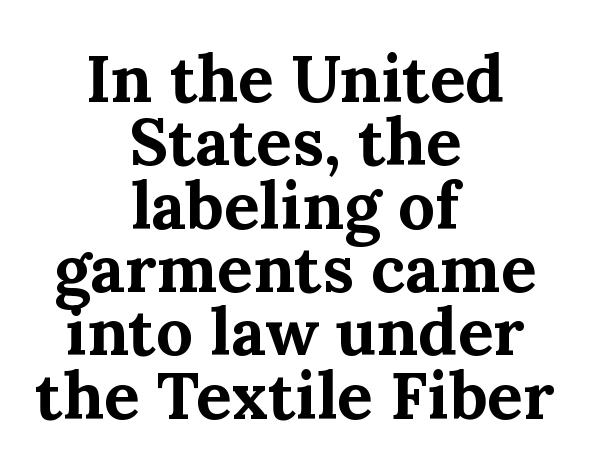
Here the glyphs are tracked normally, forming tight word shapes. The letters carry serifs — small finishing strokes at the ends of their stems. Descenders are the only things crossing below the line. Each line is balanced around a shared central axis.
